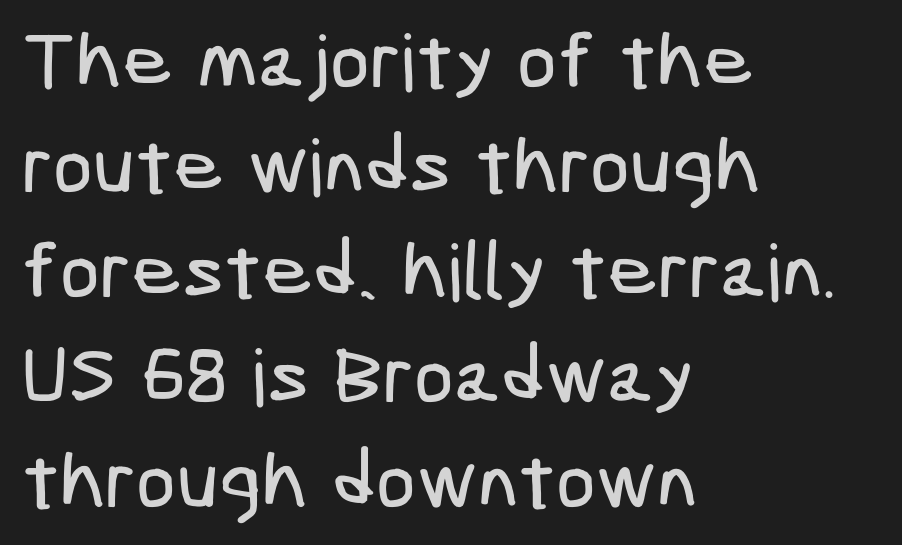
The passage shown is not underscored anywhere. Is this a sans? Yes — the strokes have no serifs. Nothing unusual about the tracking: characters are spaced as the font intends. Line beginnings align vertically; line endings do not.
